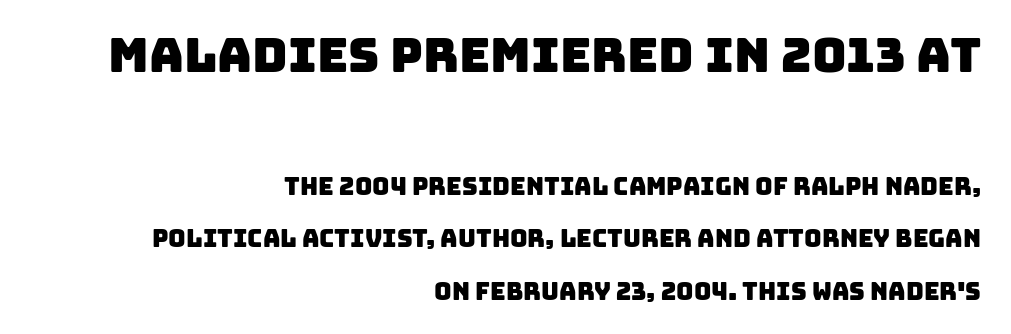
Block one is the big one; block two sits smaller underneath. Interline gaps are noticeably wide in this sample. Looks like regular typesetting: each glyph gets only the width it needs. The paragraph has a hard right edge and a soft left edge.
